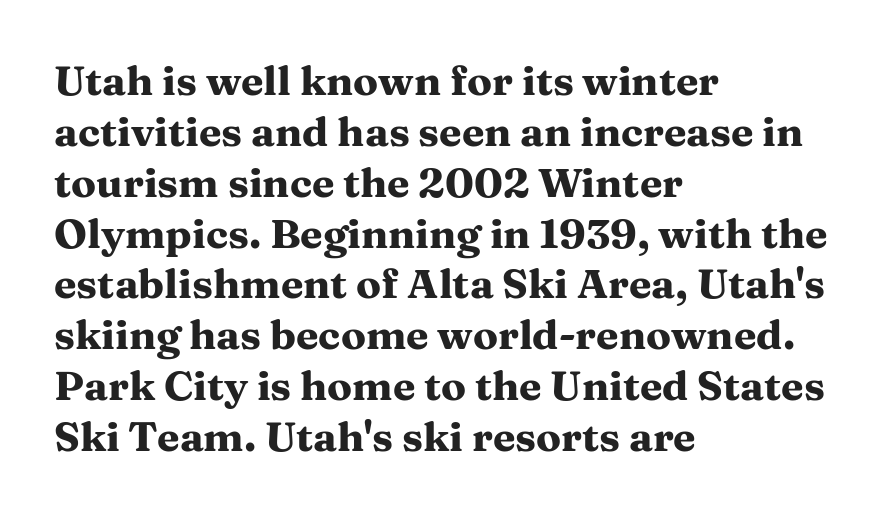
Q: Is the text bold? A: Yes.
Q: Is the text italic (slanted)? A: No, it is upright.
Q: Is the typeface a serif or a sans-serif typeface? A: Serif.
Q: Is the text underlined? A: No.
Q: How is the paragraph aligned? A: Left-aligned.
Q: Is the spacing between letters normal or unusually wide? A: Normal.
Q: Width (condensed, normal, or wide)? A: Wide.
Q: Stroke contrast? A: Medium.
Q: x-height? A: Medium.
Q: Monospaced? A: No.
